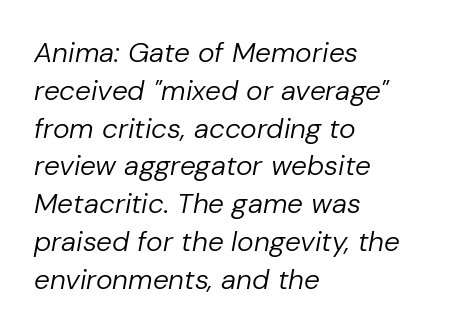
{"italic": "yes", "lean": "right", "slant_degrees": 10, "bold": "no", "weight": "regular", "width": "normal", "stroke_contrast": "low", "x_height": "medium", "monospaced": "no", "underline": "no", "align": "left", "line_spacing": "normal", "line_spacing_ratio": 1.35, "letter_spacing": "normal", "letter_spacing_em": 0.0, "glyph_px": 28}
